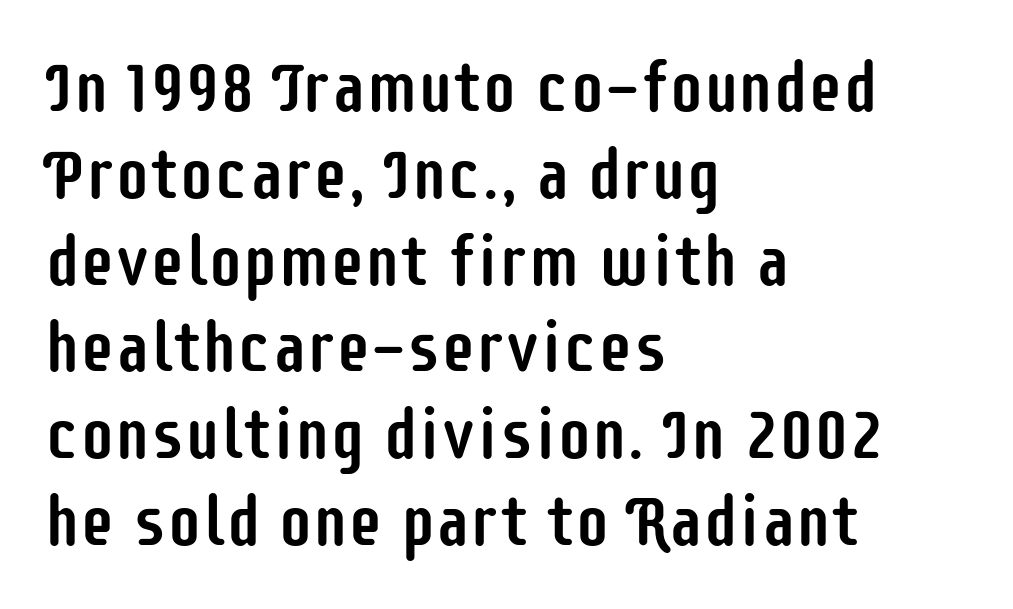
{"serif": "no", "italic": "no", "width": "condensed", "stroke_contrast": "low", "x_height": "large", "monospaced": "no", "underline": "no", "align": "left", "line_spacing_ratio": 1.24, "letter_spacing": "normal", "letter_spacing_em": 0.0, "glyph_px": 70}
